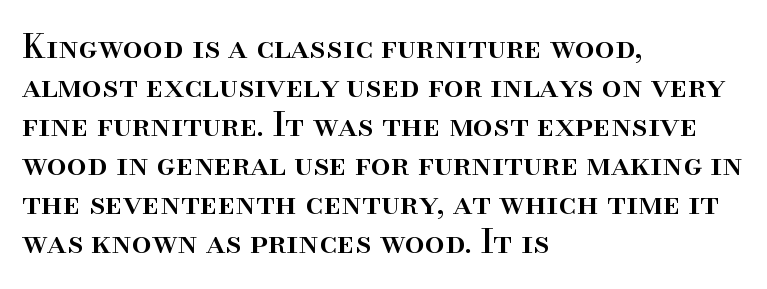
Q: Is the text italic (slanted)? A: No, it is upright.
Q: Is the typeface a serif or a sans-serif typeface? A: Serif.
Q: Is the text underlined? A: No.
Q: How is the paragraph aligned? A: Left-aligned.
Q: Is the spacing between letters normal or unusually wide? A: Normal.
Q: Width (condensed, normal, or wide)? A: Normal.
Q: Stroke contrast? A: High.
Q: x-height? A: Small.
Q: Monospaced? A: No.
